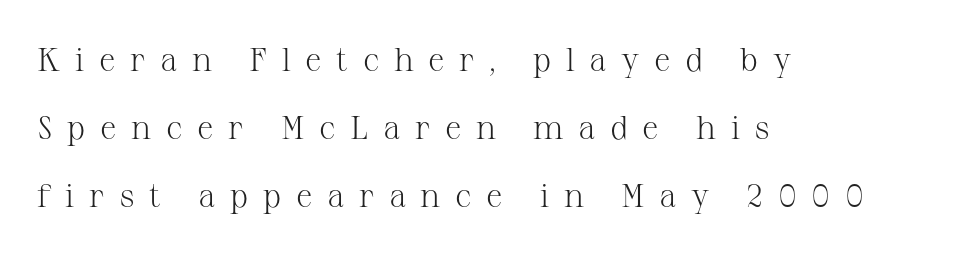
The image shows 33 px light serif type, upright; set left-aligned, loose line spacing (2.06x), unusually wide letter spacing (+0.44 em), not underlined; medium stroke contrast and a medium x-height.
